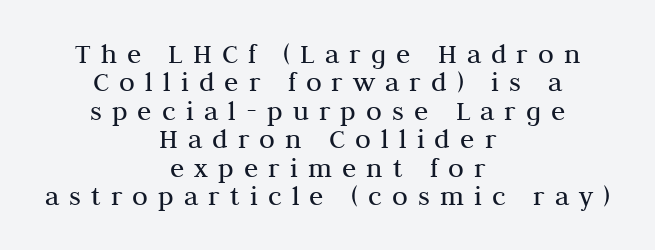
{"serif": "yes", "italic": "no", "bold": "no", "weight": "regular", "width": "normal", "stroke_contrast": "medium", "x_height": "medium", "monospaced": "no", "underline": "no", "align": "center", "line_spacing": "tight", "line_spacing_ratio": 0.98, "letter_spacing": "wide", "letter_spacing_em": 0.35, "glyph_px": 29}
